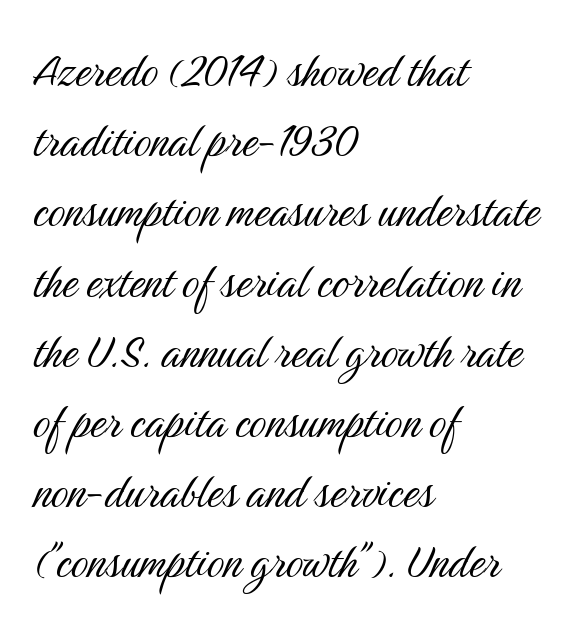
Q: Is the text bold? A: No.
Q: Is the text italic (slanted)? A: Yes.
Q: Is the typeface a serif or a sans-serif typeface? A: Sans-serif.
Q: Is the text underlined? A: No.
Q: How is the paragraph aligned? A: Left-aligned.
Q: Is the spacing between letters normal or unusually wide? A: Normal.
Q: Is the spacing between lines tight, normal or loose? A: Normal.
Q: Width (condensed, normal, or wide)? A: Condensed.
Q: Stroke contrast? A: Medium.
Q: x-height? A: Medium.
Q: Monospaced? A: No.
